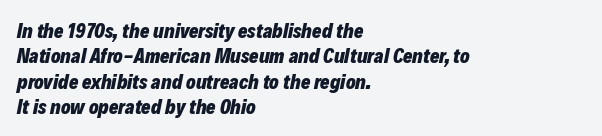
The image shows 20 px bold type, italic (leaning right); set left-aligned, normal line spacing (1.27x), normal letter spacing, not underlined.
